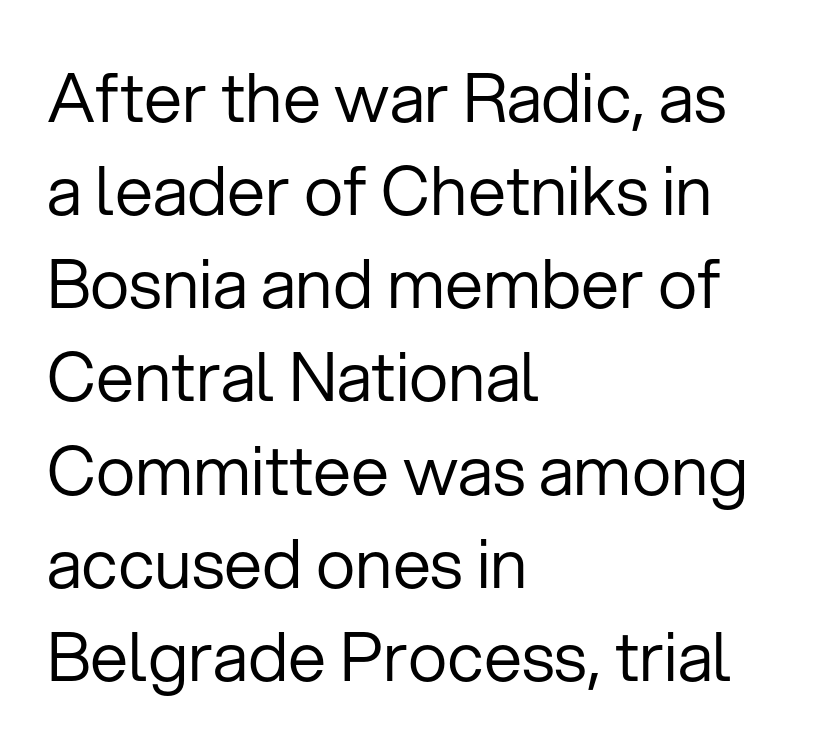
The image shows 68 px regular-weight sans-serif type, upright; set left-aligned, normal line spacing (1.37x), normal letter spacing, not underlined; low stroke contrast and a medium x-height.
